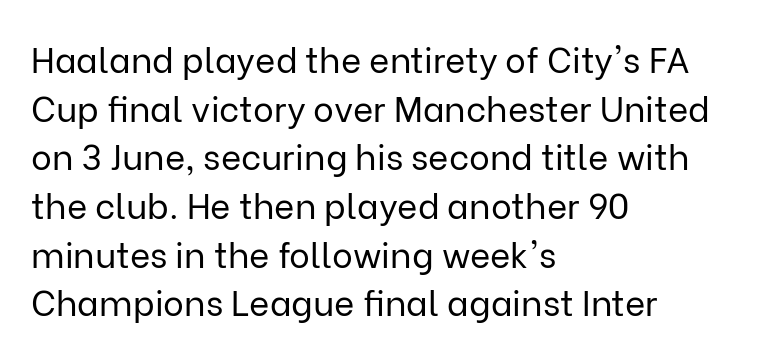
Does the lettering tilt? It doesn't — this is upright. The strokes are not fattened; the text isn't bold. Caption: multi-line text, flush left, ragged right. The rendering uses natural spacing where letterforms have individual widths.
